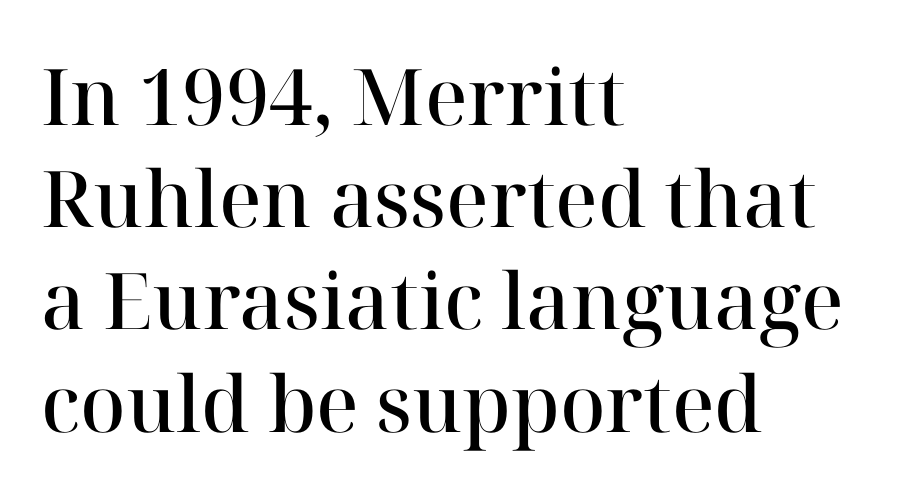
Q: Is the text bold? A: Semi-bold.
Q: Is the text italic (slanted)? A: No, it is upright.
Q: Is the typeface a serif or a sans-serif typeface? A: Serif.
Q: Is the text underlined? A: No.
Q: How is the paragraph aligned? A: Left-aligned.
Q: Is the spacing between letters normal or unusually wide? A: Normal.
Q: Is the spacing between lines tight, normal or loose? A: Normal.
Q: Width (condensed, normal, or wide)? A: Normal.
Q: Stroke contrast? A: High.
Q: x-height? A: Medium.
Q: Monospaced? A: No.
